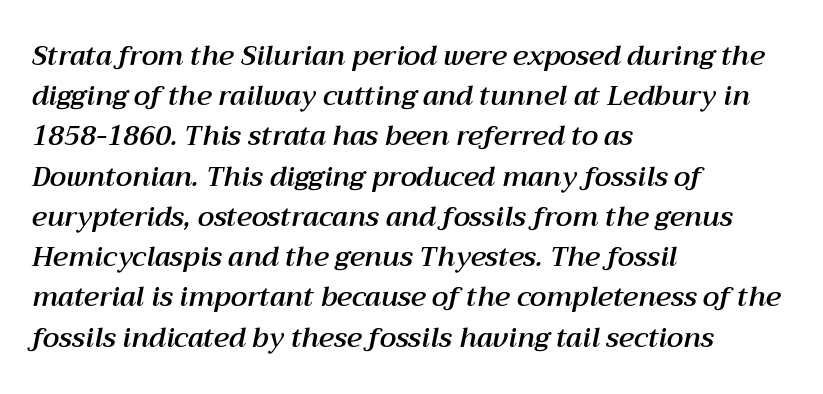
A bare baseline throughout the passage. Students, observe: this is what conventionally led text looks like. Characters are canted at an angle relative to the baseline's perpendicular. Compared with a centered layout, this one pins lines to the left instead.
